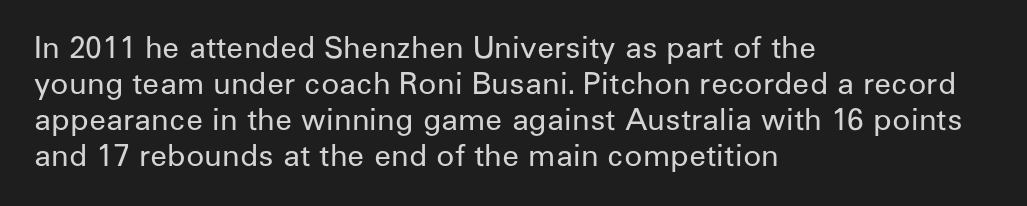
A roman cut, with each character standing at attention. Quick note: underline off. Nothing sits at the stroke ends, so this counts as sans-serif. Note the varied advance widths — an 'i' is clearly narrower than an 'm'. Heft: none added — not bold. If you drew a ruler down the left edge, every line would touch it.
